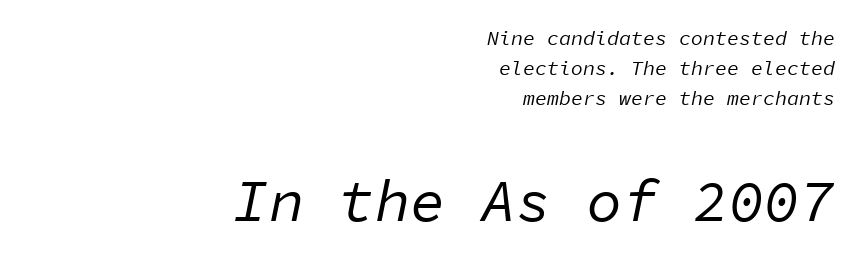
Italic? Definitely — the glyphs are oblique. How would I describe the line gaps? Plain and ordinary. Every character here occupies the same horizontal width, giving the sample a typewriter-like rhythm. Compare the two chunks: the lower has the greater cap height. Caption: face not bold, strokes unweighted. Honestly, there is no underline to notice here at all.
